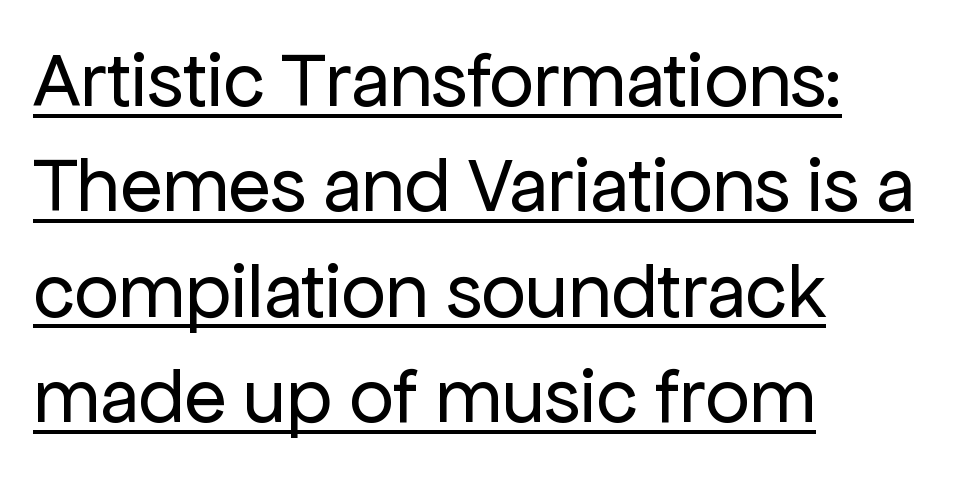
{"serif": "no", "italic": "no", "bold": "no", "weight": "regular", "width": "normal", "stroke_contrast": "low", "x_height": "medium", "monospaced": "no", "underline": "yes", "align": "left", "line_spacing": "normal", "line_spacing_ratio": 1.35, "letter_spacing": "normal", "letter_spacing_em": 0.0, "glyph_px": 78}
